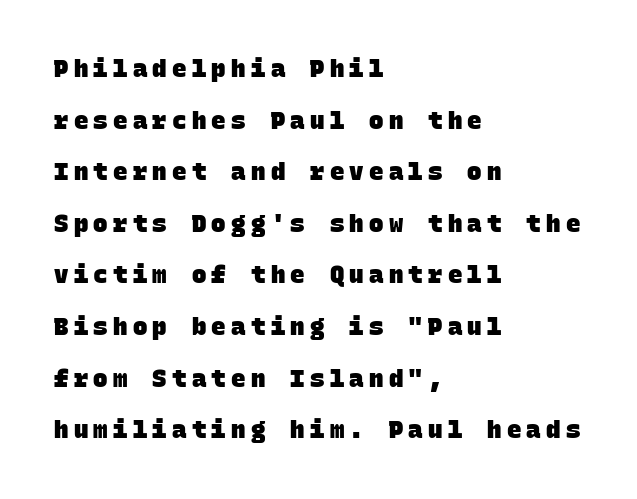
The image shows 24 px bold type; set left-aligned, loose line spacing (2.15x), unusually wide letter spacing (+0.22 em), not underlined.
